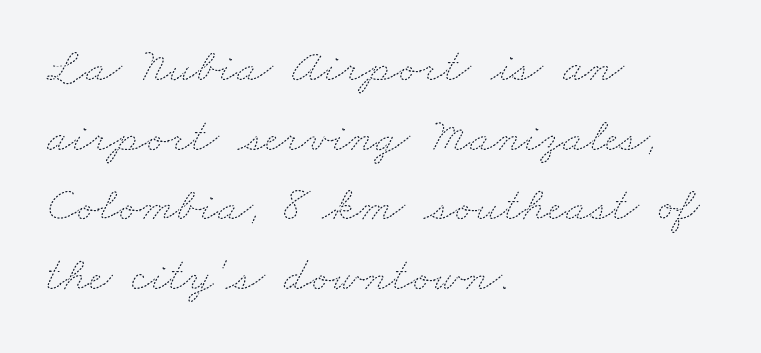
Vertical spacing — default. Spacing verdict: proportional, widths tailored to each character. Stem width sits at or under what a default text font uses. Teacher's note: observe the even left margin — that is flush-left alignment.
